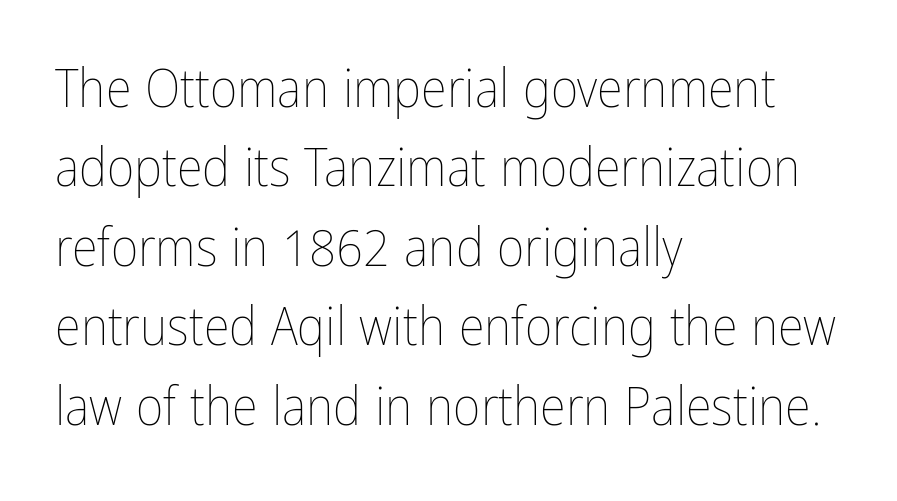
Line spacing here is normal. Nothing unusual about the tracking: characters are spaced as the font intends. Spacing verdict: proportional, widths tailored to each character. Stroke mass is kept to a normal reading level or below.
